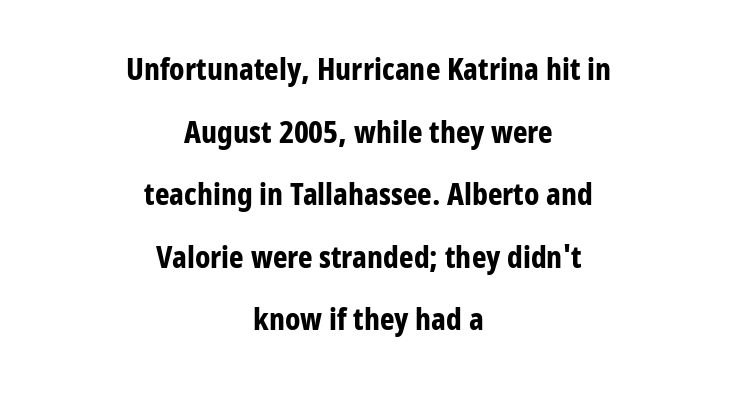
Q: Is the text bold? A: Yes.
Q: Is the text italic (slanted)? A: No, it is upright.
Q: Is the typeface a serif or a sans-serif typeface? A: Sans-serif.
Q: Is the text underlined? A: No.
Q: How is the paragraph aligned? A: Centered.
Q: Is the spacing between letters normal or unusually wide? A: Normal.
Q: Is the spacing between lines tight, normal or loose? A: Loose.
Q: Width (condensed, normal, or wide)? A: Condensed.
Q: Stroke contrast? A: Low.
Q: x-height? A: Medium.
Q: Monospaced? A: No.
